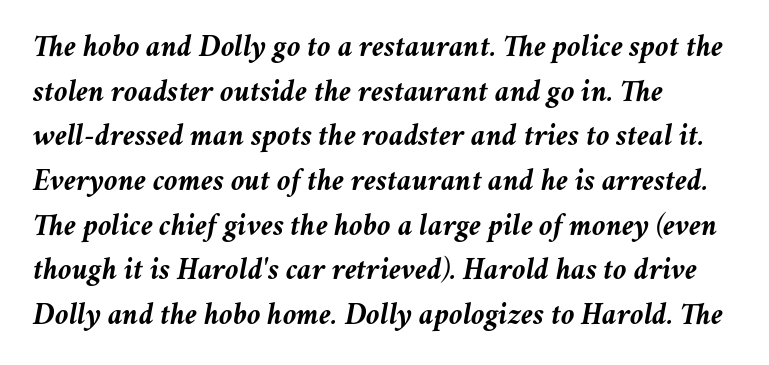
Caption: standard tracking, unaltered. Thick stems and heavy bowls — unmistakably bold. The glyphs are unaccompanied by any horizontal stroke below them. These lines stack with their left ends in a neat column. Think of a printed novel: that variable character pitch is what you see here.
